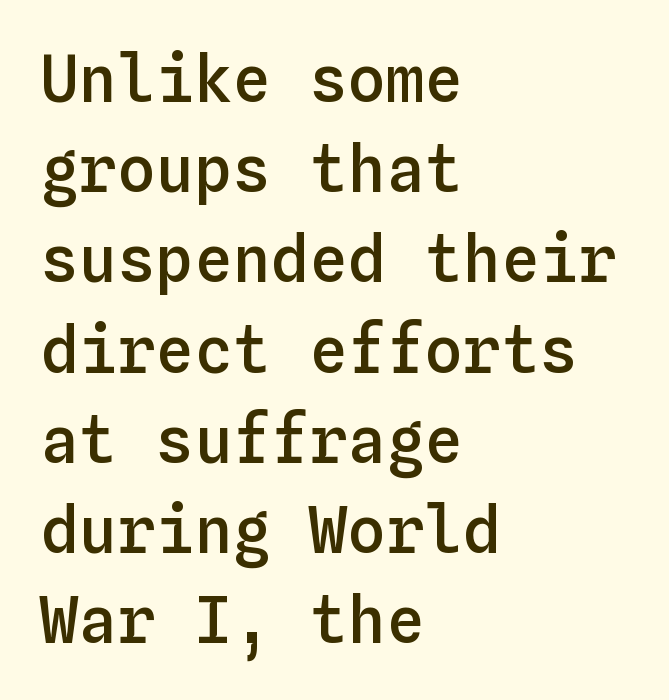
The image shows 64 px semibold type, upright, monospaced; set left-aligned, normal line spacing (1.41x), normal letter spacing, not underlined; low stroke contrast and a medium x-height.
